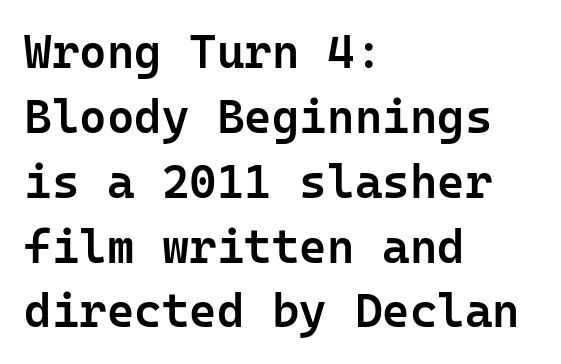
Q: Is the text bold? A: Semi-bold.
Q: Is the text italic (slanted)? A: No, it is upright.
Q: Is the typeface a serif or a sans-serif typeface? A: Sans-serif.
Q: Is the text underlined? A: No.
Q: How is the paragraph aligned? A: Left-aligned.
Q: Is the spacing between letters normal or unusually wide? A: Normal.
Q: Is the spacing between lines tight, normal or loose? A: Normal.
Q: Width (condensed, normal, or wide)? A: Normal.
Q: Stroke contrast? A: Low.
Q: x-height? A: Medium.
Q: Monospaced? A: Yes.
